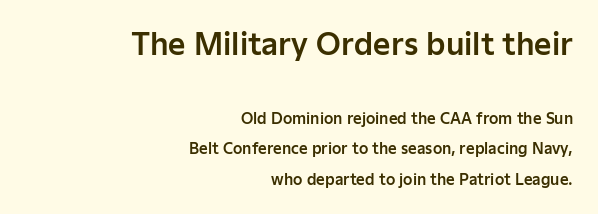
Q: Is the text italic (slanted)? A: No, it is upright.
Q: Is the typeface a serif or a sans-serif typeface? A: Sans-serif.
Q: Is the text underlined? A: No.
Q: How is the paragraph aligned? A: Right-aligned.
Q: Is the spacing between letters normal or unusually wide? A: Normal.
Q: Is the spacing between lines tight, normal or loose? A: Loose.
Q: Which block of text is set in a larger size, the first (top) or the second (bottom)? A: The first (top) one.
Q: Width (condensed, normal, or wide)? A: Normal.
Q: Stroke contrast? A: Low.
Q: x-height? A: Medium.
Q: Monospaced? A: No.
